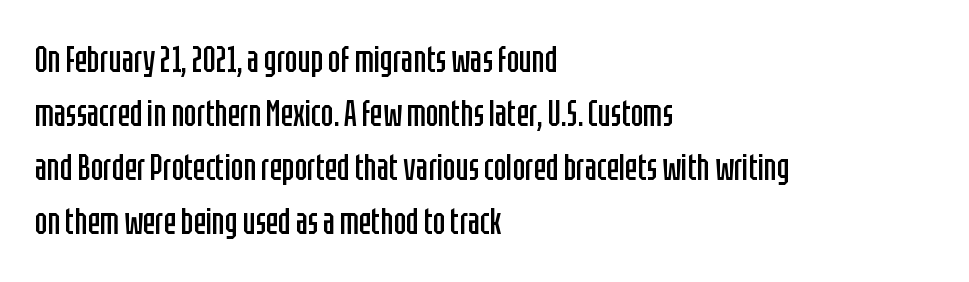
{"serif": "no", "italic": "no", "bold": "no", "weight": "regular", "width": "condensed", "stroke_contrast": "low", "x_height": "large", "monospaced": "no", "underline": "no", "align": "left", "line_spacing": "normal", "line_spacing_ratio": 1.46, "letter_spacing": "normal", "letter_spacing_em": 0.0, "glyph_px": 37}
